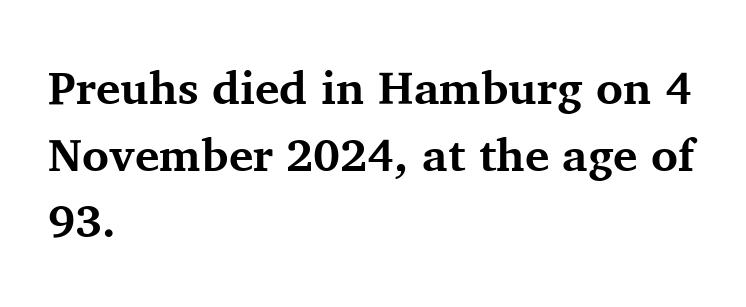
{"serif": "yes", "italic": "no", "bold": "yes", "weight": "bold", "width": "normal", "stroke_contrast": "medium", "x_height": "medium", "monospaced": "no", "underline": "no", "align": "left", "line_spacing": "normal", "line_spacing_ratio": 1.45, "letter_spacing": "normal", "letter_spacing_em": 0.0, "glyph_px": 46}
